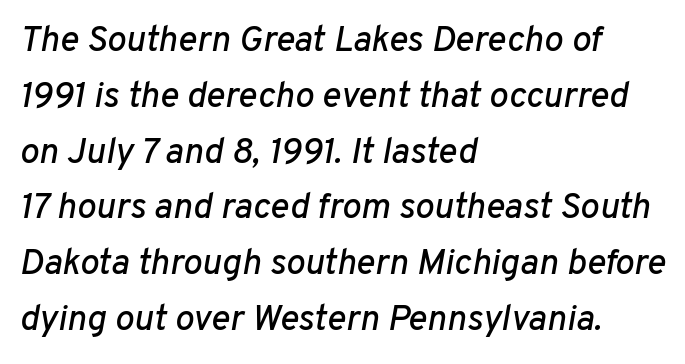
Q: Is the text italic (slanted)? A: Yes, it leans right by about 10 degrees.
Q: Is the text underlined? A: No.
Q: How is the paragraph aligned? A: Left-aligned.
Q: Is the spacing between letters normal or unusually wide? A: Normal.
Q: Is the spacing between lines tight, normal or loose? A: Normal.
Q: Width (condensed, normal, or wide)? A: Normal.
Q: Stroke contrast? A: Low.
Q: x-height? A: Medium.
Q: Monospaced? A: No.
